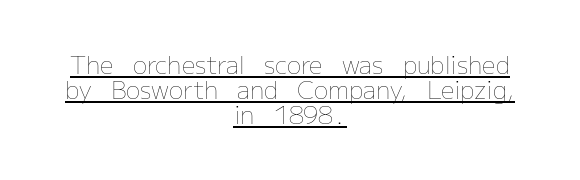
Q: Is the text bold? A: No.
Q: Is the text italic (slanted)? A: No, it is upright.
Q: Is the text underlined? A: Yes.
Q: How is the paragraph aligned? A: Centered.
Q: Is the spacing between letters normal or unusually wide? A: Normal.
Q: Is the spacing between lines tight, normal or loose? A: Tight.
